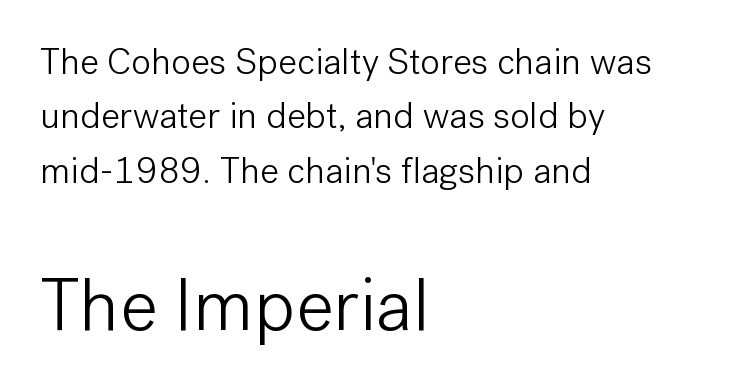
This sample uses plain, unmodified letter spacing. The passage shown is not bold in any degree. Proportional: the letters do not fall into vertical columns. Character size in the trailing block exceeds that of the leading block. Underline: absent. The lines sit at an ordinary, default distance from one another.
